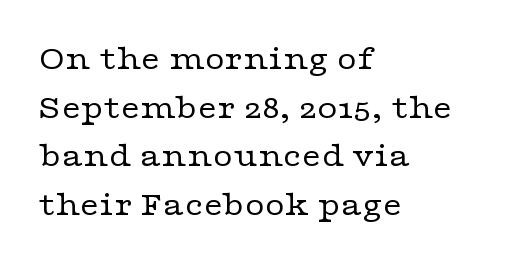
The image shows 34 px regular-weight, wide serif type, upright; set left-aligned, normal line spacing (1.43x), normal letter spacing, not underlined; low stroke contrast and a medium x-height.
